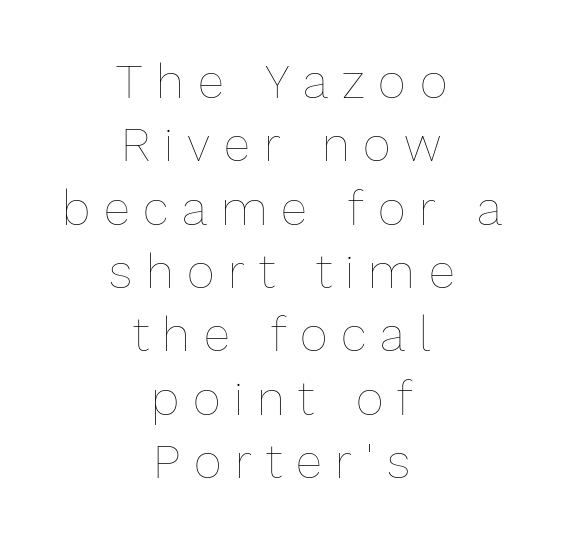
Q: Is the text bold? A: No.
Q: Is the text italic (slanted)? A: No, it is upright.
Q: Is the text underlined? A: No.
Q: How is the paragraph aligned? A: Centered.
Q: Is the spacing between letters normal or unusually wide? A: Unusually wide.
Q: Is the spacing between lines tight, normal or loose? A: Normal.
Q: Width (condensed, normal, or wide)? A: Normal.
Q: Stroke contrast? A: Low.
Q: x-height? A: Medium.
Q: Monospaced? A: No.
